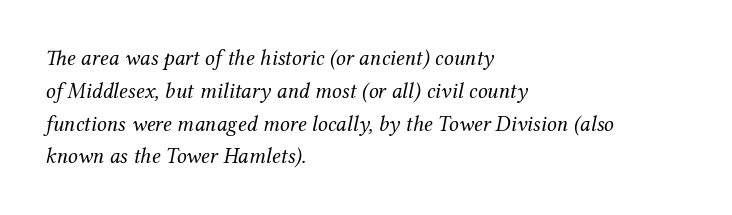
Nothing unusual about the tracking: characters are spaced as the font intends. This reads as an unemphasized weight, regular at the heaviest. The paragraph shown leans on its left margin. Does the lettering tilt? It does — this is italic. Reading down the column, the eye jumps a familiar distance to each next line.
